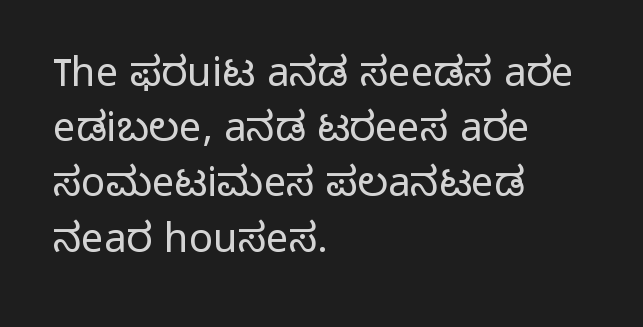
Q: Is the text bold? A: No.
Q: Is the text italic (slanted)? A: No, it is upright.
Q: Is the typeface a serif or a sans-serif typeface? A: Sans-serif.
Q: Is the text underlined? A: No.
Q: How is the paragraph aligned? A: Left-aligned.
Q: Is the spacing between letters normal or unusually wide? A: Normal.
Q: Is the spacing between lines tight, normal or loose? A: Normal.
Q: Width (condensed, normal, or wide)? A: Normal.
Q: Stroke contrast? A: Low.
Q: x-height? A: Medium.
Q: Monospaced? A: No.
